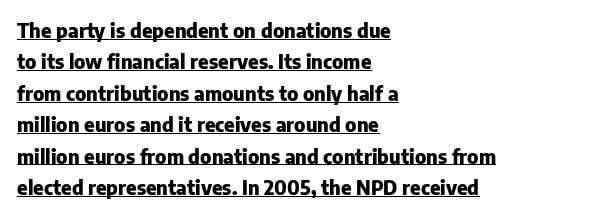
Q: Is the text bold? A: Yes.
Q: Is the text italic (slanted)? A: No, it is upright.
Q: Is the text underlined? A: Yes.
Q: How is the paragraph aligned? A: Left-aligned.
Q: Is the spacing between letters normal or unusually wide? A: Normal.
Q: Is the spacing between lines tight, normal or loose? A: Normal.
